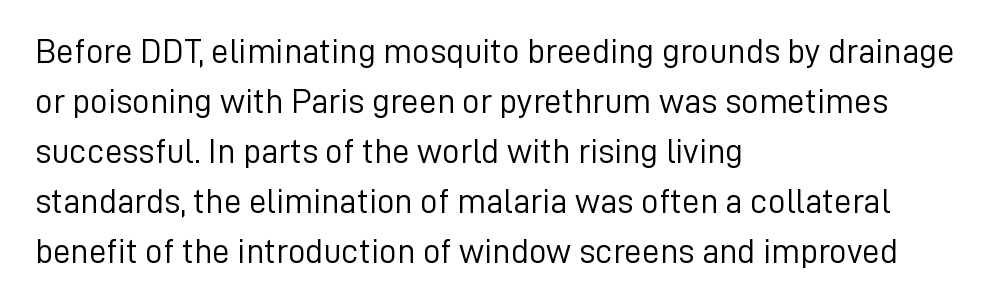
Reading down the block, your eye returns to a fixed left position each line. The typeface chosen for these lines omits serifs. Is the letter spacing exaggerated? No — it looks like the ordinary default. Glance below the letters and you will spot only blank space.
